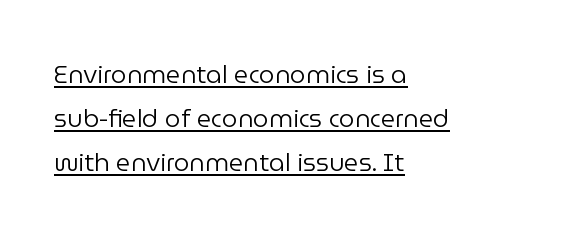
The specimen reads as upright at a glance. Students, observe the line beneath the letters — that is underlining. Students, note that the glyphs here touch the page at normal intervals. The strokes carry an ordinary text weight at most. Where is the straight margin? On the left.
